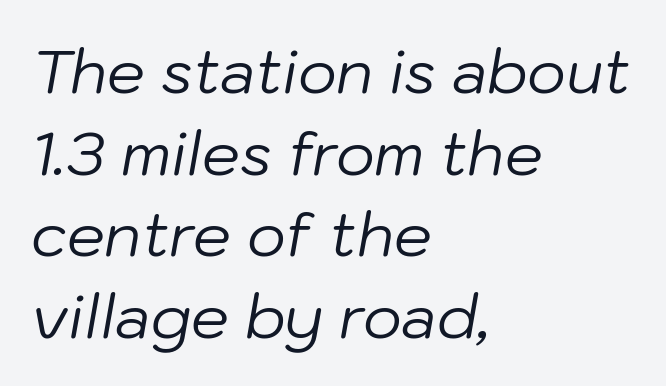
{"italic": "yes", "lean": "right", "slant_degrees": 10, "bold": "no", "weight": "regular", "width": "normal", "stroke_contrast": "low", "x_height": "medium", "monospaced": "no", "underline": "no", "align": "left", "line_spacing": "normal", "line_spacing_ratio": 1.36, "letter_spacing": "normal", "letter_spacing_em": 0.0, "glyph_px": 60}
